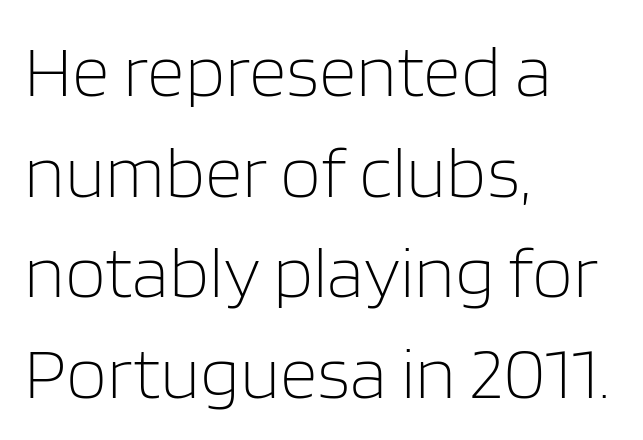
Q: Is the text bold? A: No.
Q: Is the text italic (slanted)? A: No, it is upright.
Q: Is the typeface a serif or a sans-serif typeface? A: Sans-serif.
Q: Is the text underlined? A: No.
Q: How is the paragraph aligned? A: Left-aligned.
Q: Is the spacing between letters normal or unusually wide? A: Normal.
Q: Is the spacing between lines tight, normal or loose? A: Normal.
Q: Width (condensed, normal, or wide)? A: Normal.
Q: Stroke contrast? A: Low.
Q: x-height? A: Large.
Q: Monospaced? A: No.
